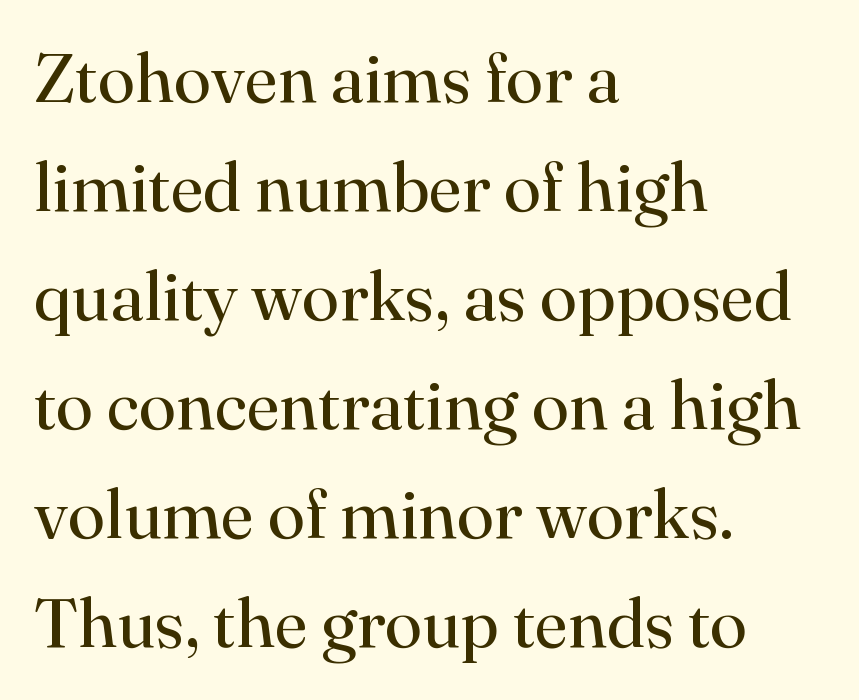
Q: Is the text bold? A: No.
Q: Is the text italic (slanted)? A: No, it is upright.
Q: Is the typeface a serif or a sans-serif typeface? A: Serif.
Q: Is the text underlined? A: No.
Q: How is the paragraph aligned? A: Left-aligned.
Q: Is the spacing between letters normal or unusually wide? A: Normal.
Q: Is the spacing between lines tight, normal or loose? A: Normal.
Q: Width (condensed, normal, or wide)? A: Normal.
Q: Stroke contrast? A: High.
Q: x-height? A: Small.
Q: Monospaced? A: No.
